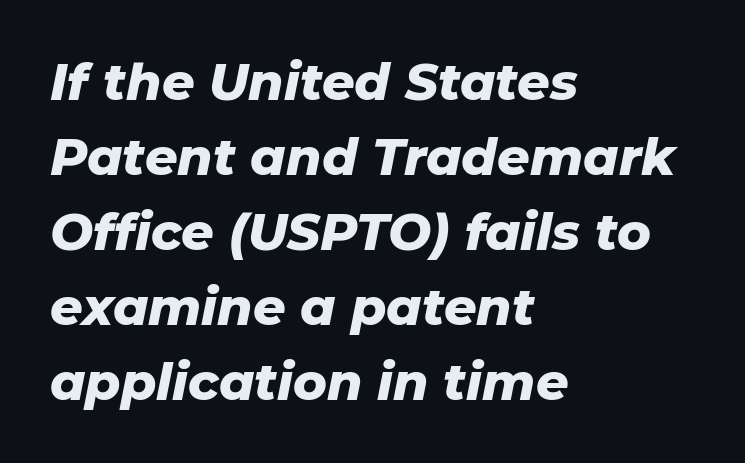
The image shows 51 px heavy type, italic (leaning right); set left-aligned, normal line spacing (1.47x), normal letter spacing, not underlined; low stroke contrast and a medium x-height.
